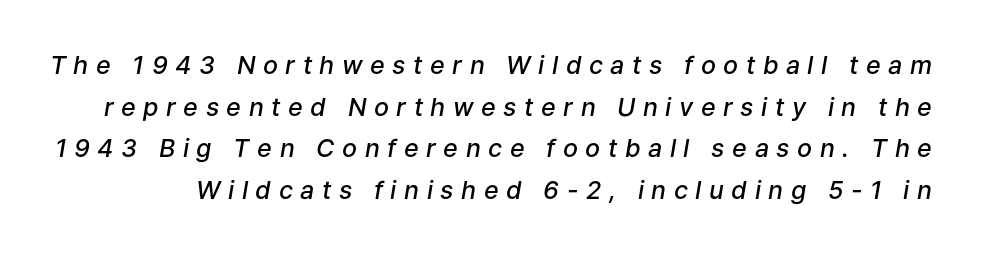
Each glyph is drawn with semibold strokes, heavier than normal yet not fully bold. Students, observe: this is what conventionally led text looks like. Anything drawn beneath the words? Only blank space. Style check: oblique. The horizontal fit of the characters is loose and conspicuously gappy.
